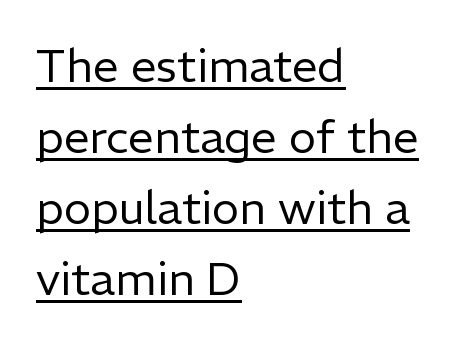
The face used here is proportionally spaced, like ordinary book or web type. The rendering uses the underline text-decoration. Caption: face not bold, strokes unweighted. The letters carry no serifs — their stems end cleanly without finishing strokes. Caption: multi-line text, flush left, ragged right. Notice how descenders clear the ascenders below comfortably — that's standard leading.
